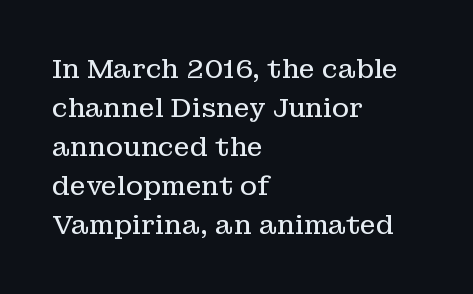
Q: Is the text bold? A: No.
Q: Is the text italic (slanted)? A: No, it is upright.
Q: Is the text underlined? A: No.
Q: How is the paragraph aligned? A: Left-aligned.
Q: Is the spacing between letters normal or unusually wide? A: Normal.
Q: Is the spacing between lines tight, normal or loose? A: Normal.
